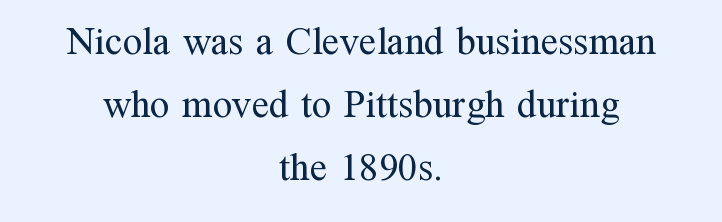
Q: Is the text bold? A: No.
Q: Is the text italic (slanted)? A: No, it is upright.
Q: Is the typeface a serif or a sans-serif typeface? A: Serif.
Q: Is the text underlined? A: No.
Q: How is the paragraph aligned? A: Centered.
Q: Is the spacing between letters normal or unusually wide? A: Normal.
Q: Is the spacing between lines tight, normal or loose? A: Normal.
Q: Width (condensed, normal, or wide)? A: Normal.
Q: Stroke contrast? A: Medium.
Q: x-height? A: Medium.
Q: Monospaced? A: No.
